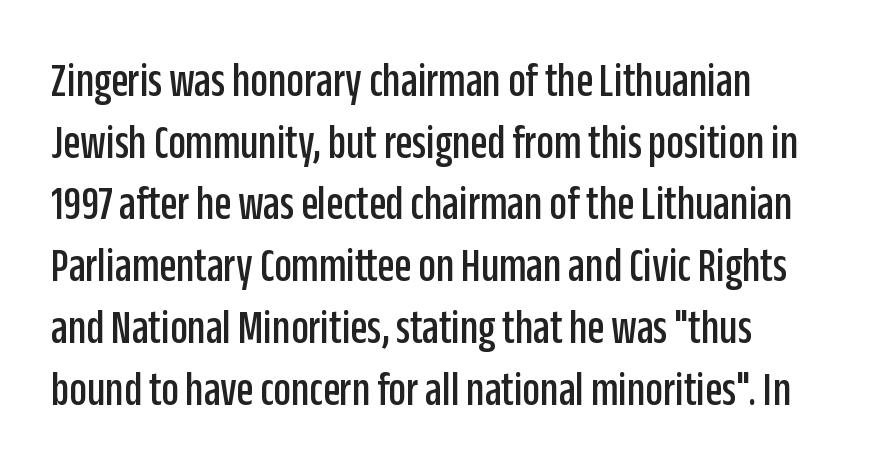
Q: Is the text italic (slanted)? A: No, it is upright.
Q: Is the typeface a serif or a sans-serif typeface? A: Sans-serif.
Q: Is the text underlined? A: No.
Q: How is the paragraph aligned? A: Left-aligned.
Q: Is the spacing between letters normal or unusually wide? A: Normal.
Q: Is the spacing between lines tight, normal or loose? A: Normal.
Q: Width (condensed, normal, or wide)? A: Condensed.
Q: Stroke contrast? A: Low.
Q: x-height? A: Large.
Q: Monospaced? A: No.
